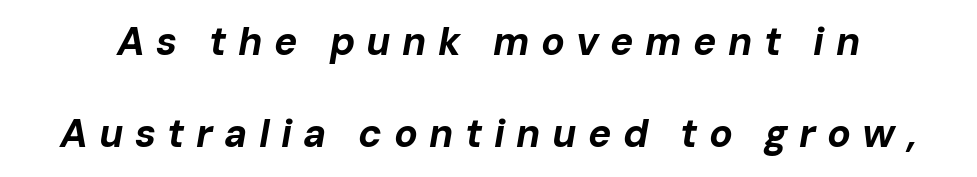
The image shows 39 px bold type, italic (leaning right); set loose line spacing (2.37x), unusually wide letter spacing (+0.29 em), not underlined; low stroke contrast and a medium x-height.
